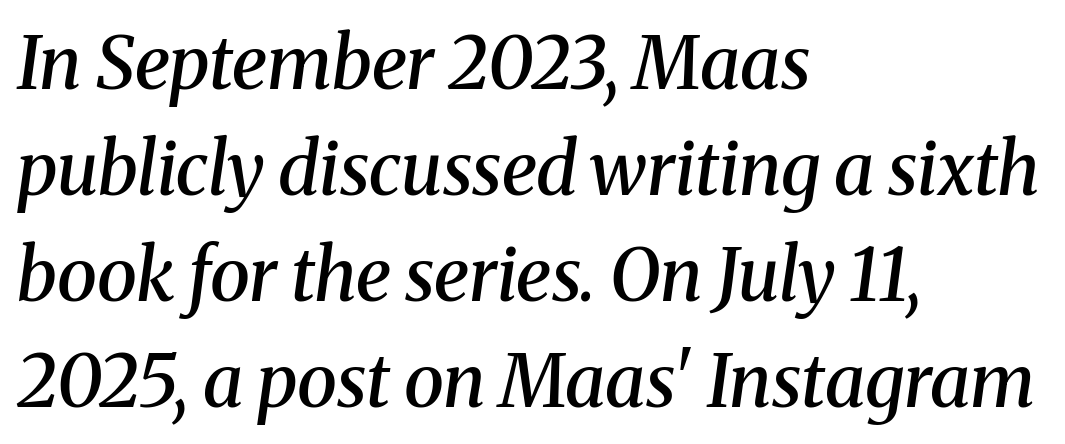
Little horizontal feet cap the strokes, marking this as serif type. The lines in this sample share a left origin and differ only in where they stop. Quick note: italic. Spacing between characters is what you'd get straight out of the box. The face used here is a semibold: visibly heavier than regular, lighter than bold.
